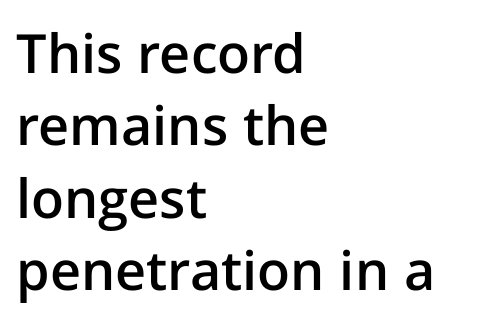
Q: Is the text bold? A: Semi-bold.
Q: Is the text italic (slanted)? A: No, it is upright.
Q: Is the typeface a serif or a sans-serif typeface? A: Sans-serif.
Q: Is the text underlined? A: No.
Q: How is the paragraph aligned? A: Left-aligned.
Q: Is the spacing between letters normal or unusually wide? A: Normal.
Q: Is the spacing between lines tight, normal or loose? A: Normal.
Q: Width (condensed, normal, or wide)? A: Normal.
Q: Stroke contrast? A: Low.
Q: x-height? A: Medium.
Q: Monospaced? A: No.
